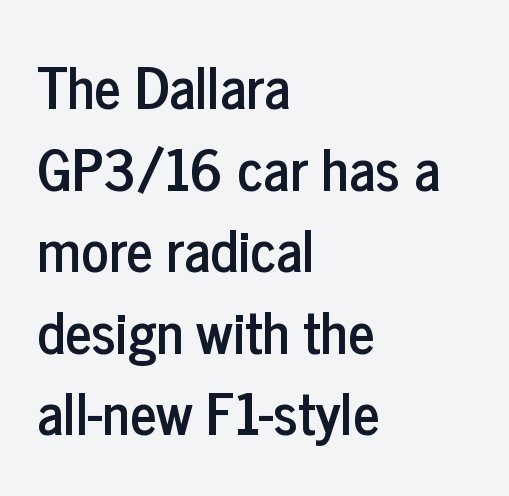
{"serif": "no", "italic": "no", "width": "condensed", "stroke_contrast": "low", "x_height": "medium", "monospaced": "no", "underline": "no", "align": "left", "line_spacing": "normal", "line_spacing_ratio": 1.43, "letter_spacing": "normal", "letter_spacing_em": 0.0, "glyph_px": 57}
